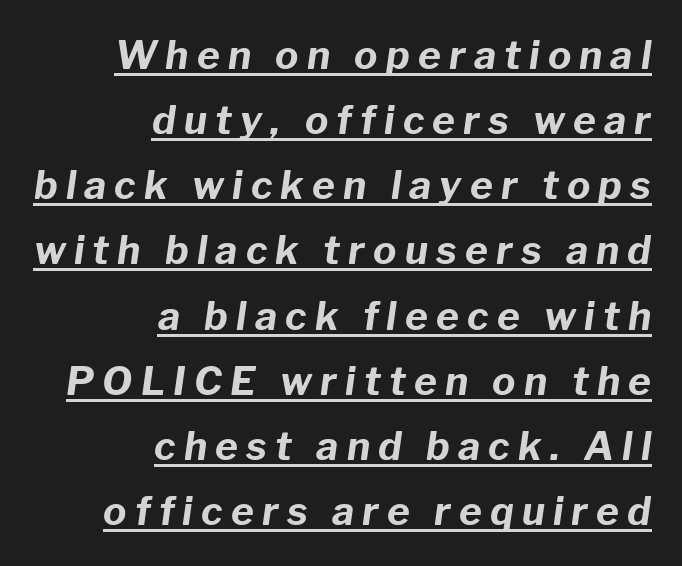
Q: Is the text bold? A: Yes.
Q: Is the text italic (slanted)? A: Yes, it leans right by about 8 degrees.
Q: Is the text underlined? A: Yes.
Q: How is the paragraph aligned? A: Right-aligned.
Q: Is the spacing between letters normal or unusually wide? A: Unusually wide.
Q: Is the spacing between lines tight, normal or loose? A: Normal.
Q: Width (condensed, normal, or wide)? A: Normal.
Q: Stroke contrast? A: Low.
Q: x-height? A: Medium.
Q: Monospaced? A: No.
